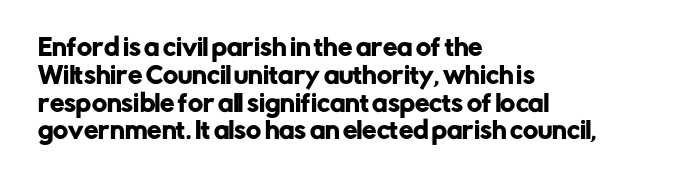
{"italic": "no", "underline": "no", "align": "left", "line_spacing_ratio": 1.21, "letter_spacing": "normal", "letter_spacing_em": 0.0, "glyph_px": 23}
